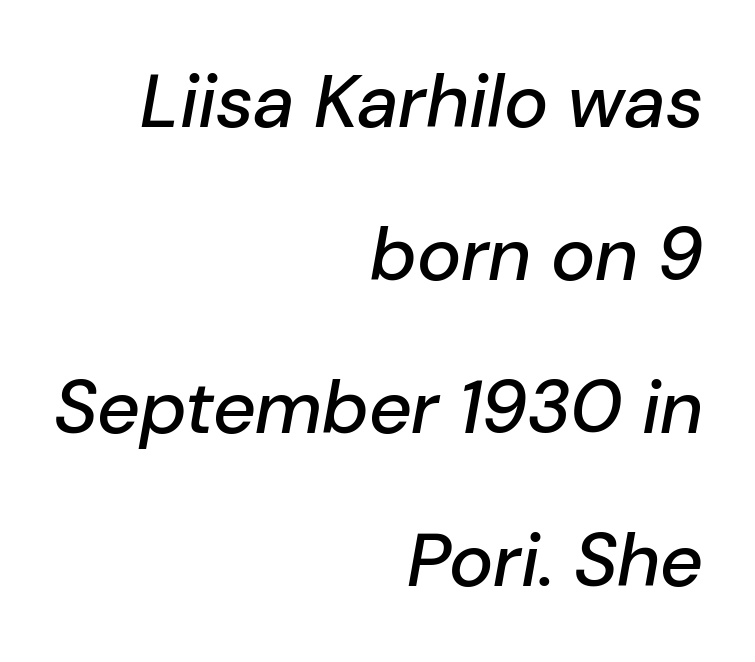
Anything drawn beneath the words? Only blank space. The face used here is proportionally spaced, like ordinary book or web type. Style check: oblique. If you drew a ruler down the right edge, every line would touch it. The lines are spread far apart with generous leading.
